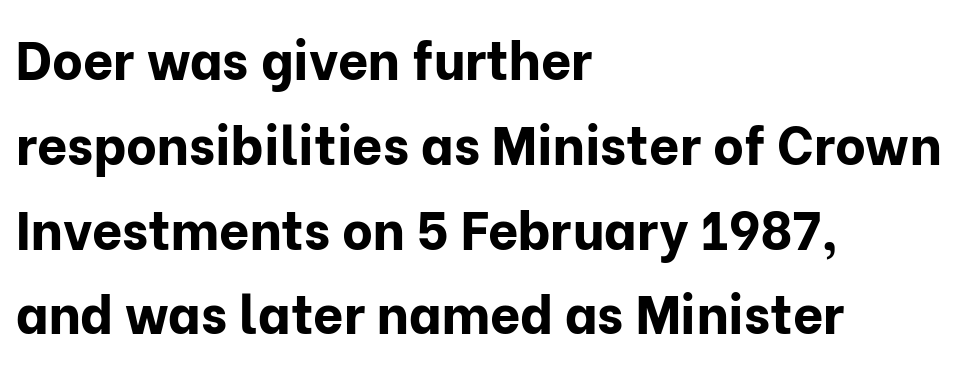
Q: Is the text bold? A: Yes.
Q: Is the text italic (slanted)? A: No, it is upright.
Q: Is the typeface a serif or a sans-serif typeface? A: Sans-serif.
Q: Is the text underlined? A: No.
Q: How is the paragraph aligned? A: Left-aligned.
Q: Is the spacing between letters normal or unusually wide? A: Normal.
Q: Is the spacing between lines tight, normal or loose? A: Normal.
Q: Width (condensed, normal, or wide)? A: Normal.
Q: Stroke contrast? A: Low.
Q: x-height? A: Medium.
Q: Monospaced? A: No.
